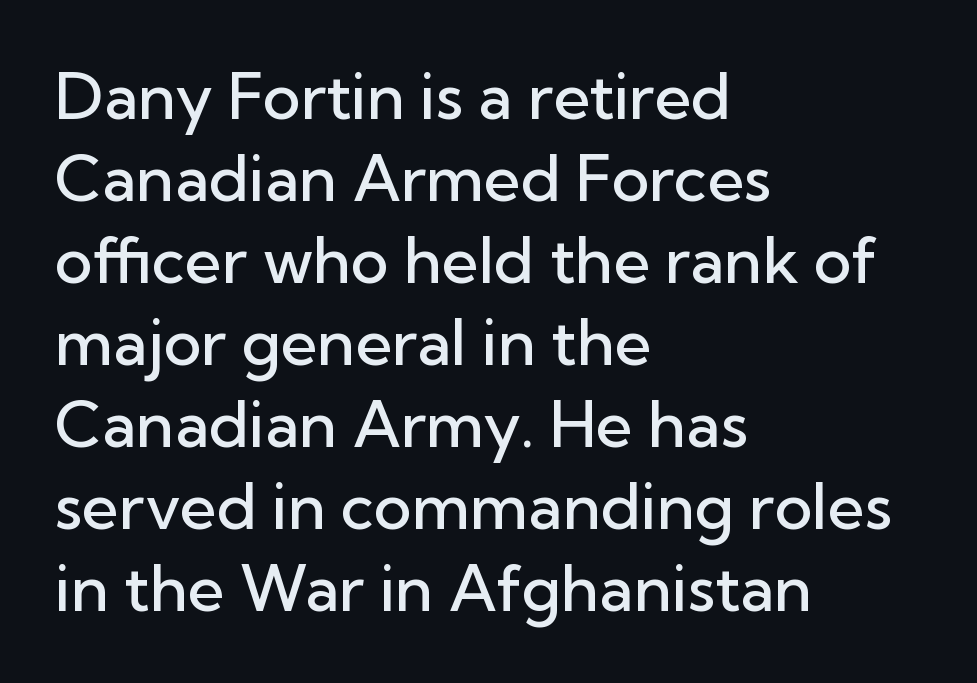
{"serif": "no", "italic": "no", "bold": "semi", "weight": "semibold", "width": "normal", "stroke_contrast": "low", "x_height": "medium", "monospaced": "no", "underline": "no", "align": "left", "line_spacing": "normal", "line_spacing_ratio": 1.28, "letter_spacing": "normal", "letter_spacing_em": 0.0, "glyph_px": 64}
